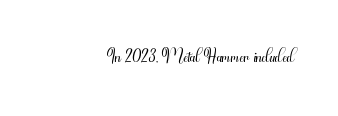
Q: Is the text bold? A: No.
Q: Is the text italic (slanted)? A: Yes.
Q: Is the text underlined? A: No.
Q: How is the paragraph aligned? A: Right-aligned.
Q: Is the spacing between letters normal or unusually wide? A: Normal.
